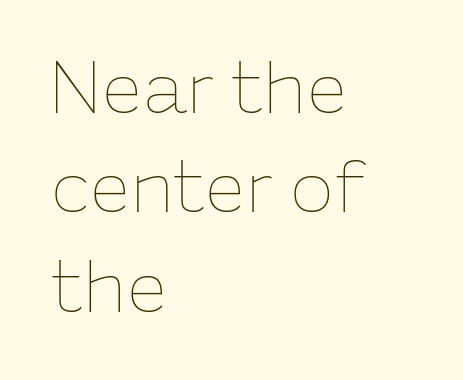
{"italic": "no", "bold": "no", "weight": "thin", "width": "normal", "stroke_contrast": "low", "x_height": "medium", "monospaced": "no", "underline": "no", "align": "left", "line_spacing": "normal", "line_spacing_ratio": 1.36, "letter_spacing": "normal", "letter_spacing_em": 0.0, "glyph_px": 73}
